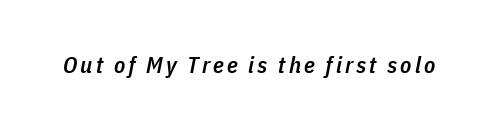
In terms of posture, this sample is oblique. A bare baseline throughout the passage. Notice the strokes are somewhat thickened but not fully heavy: this is a semibold.
